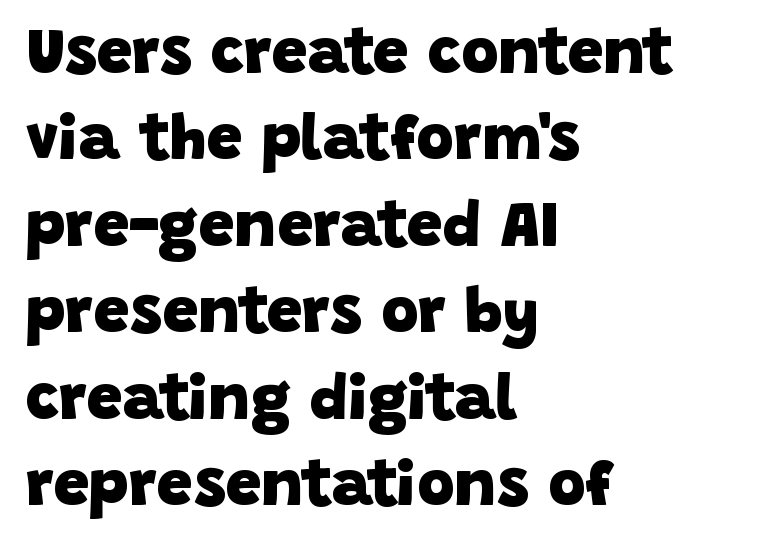
Q: Is the text bold? A: Yes.
Q: Is the typeface a serif or a sans-serif typeface? A: Sans-serif.
Q: Is the text underlined? A: No.
Q: How is the paragraph aligned? A: Left-aligned.
Q: Is the spacing between letters normal or unusually wide? A: Normal.
Q: Is the spacing between lines tight, normal or loose? A: Normal.
Q: Width (condensed, normal, or wide)? A: Normal.
Q: Stroke contrast? A: Low.
Q: x-height? A: Large.
Q: Monospaced? A: No.
